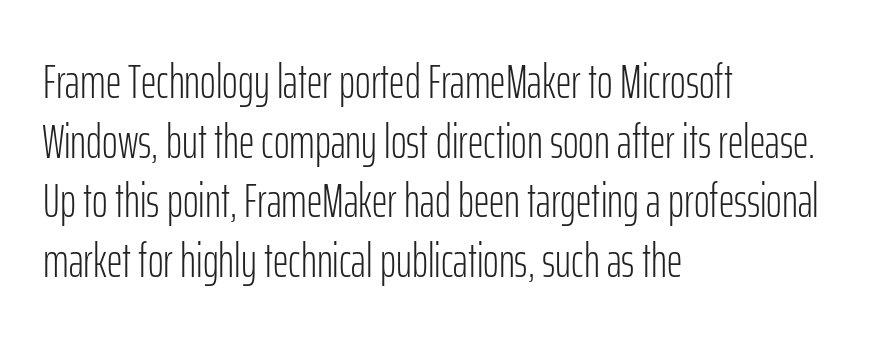
Q: Is the text bold? A: No.
Q: Is the text italic (slanted)? A: No, it is upright.
Q: Is the typeface a serif or a sans-serif typeface? A: Sans-serif.
Q: Is the text underlined? A: No.
Q: How is the paragraph aligned? A: Left-aligned.
Q: Is the spacing between letters normal or unusually wide? A: Normal.
Q: Width (condensed, normal, or wide)? A: Condensed.
Q: Stroke contrast? A: Low.
Q: x-height? A: Medium.
Q: Monospaced? A: No.
